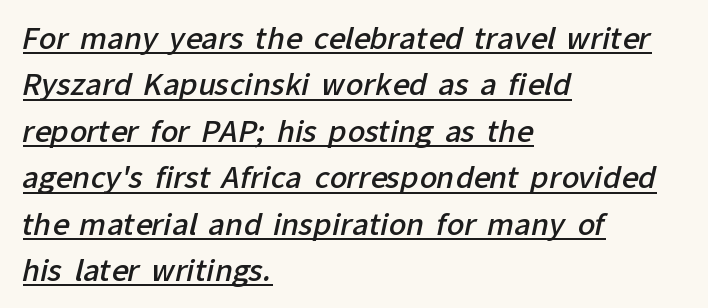
Q: Is the text bold? A: Semi-bold.
Q: Is the typeface a serif or a sans-serif typeface? A: Sans-serif.
Q: Is the text underlined? A: Yes.
Q: How is the paragraph aligned? A: Left-aligned.
Q: Is the spacing between letters normal or unusually wide? A: Normal.
Q: Is the spacing between lines tight, normal or loose? A: Normal.
Q: Width (condensed, normal, or wide)? A: Normal.
Q: Stroke contrast? A: Low.
Q: x-height? A: Medium.
Q: Monospaced? A: No.
